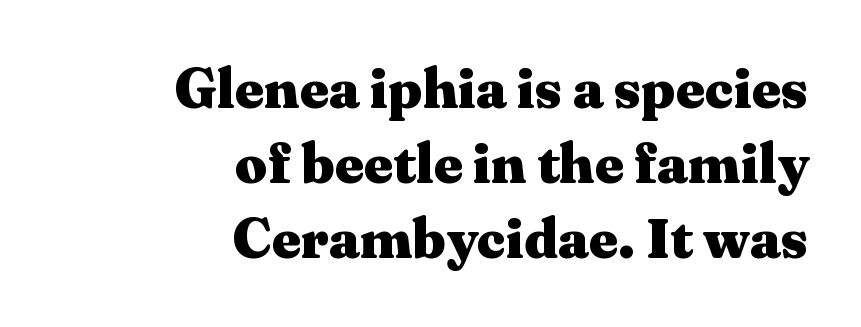
The image shows 56 px heavy, wide serif type, upright; set right-aligned, normal line spacing (1.34x), normal letter spacing, not underlined; medium stroke contrast and a medium x-height.
